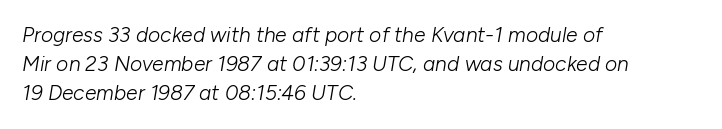
{"italic": "yes", "lean": "right", "slant_degrees": 10, "bold": "no", "underline": "no", "align": "left", "line_spacing": "normal", "line_spacing_ratio": 1.39, "letter_spacing": "normal", "letter_spacing_em": 0.0, "glyph_px": 21}
